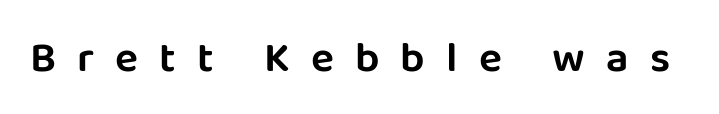
Notice how the stems are strictly vertical — no italics here. Observe the absence of serifs on each vertical stroke in this sample. The rendering inserts visible extra space after every character. Descenders hang freely into open space. The passage shown is typed in a proportional face where columns would drift.
